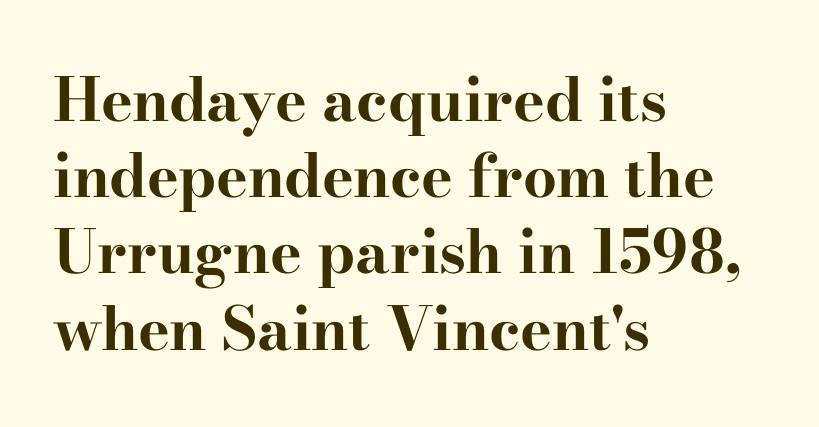
Think of a printed novel: that variable character pitch is what you see here. Honestly, the row spacing looks completely unremarkable. The strip under each line holds only bare page. Strong, thick strokes mark this as bold type. The passage is arranged the way most books set body copy — flush left. The font family rendered here belongs to the serif group.
